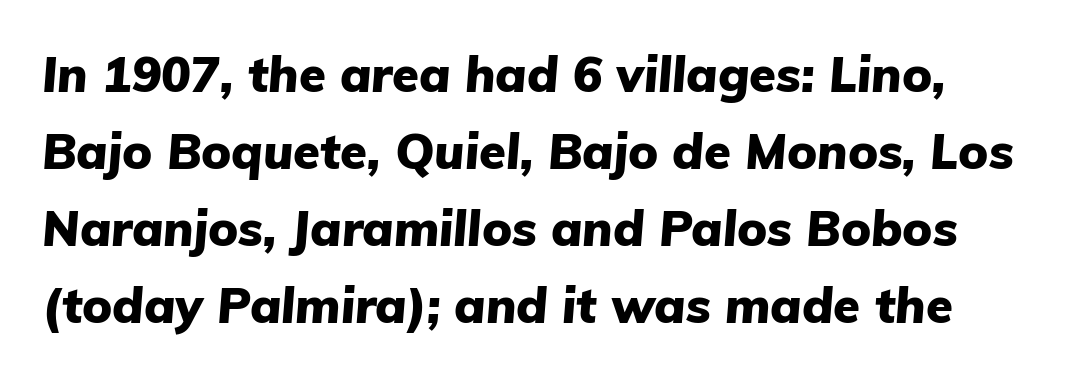
{"italic": "yes", "lean": "right", "slant_degrees": 5, "bold": "yes", "weight": "heavy", "width": "normal", "stroke_contrast": "low", "x_height": "medium", "monospaced": "no", "underline": "no", "line_spacing": "normal", "line_spacing_ratio": 1.57, "letter_spacing": "normal", "letter_spacing_em": 0.0, "glyph_px": 49}
